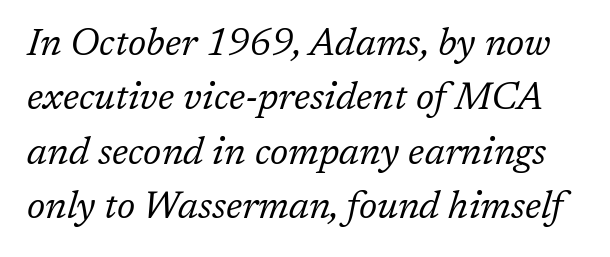
Q: Is the text bold? A: No.
Q: Is the text italic (slanted)? A: Yes, it leans right by about 17 degrees.
Q: Is the typeface a serif or a sans-serif typeface? A: Serif.
Q: Is the text underlined? A: No.
Q: Is the spacing between letters normal or unusually wide? A: Normal.
Q: Is the spacing between lines tight, normal or loose? A: Normal.
Q: Width (condensed, normal, or wide)? A: Normal.
Q: Stroke contrast? A: Low.
Q: x-height? A: Medium.
Q: Monospaced? A: No.
